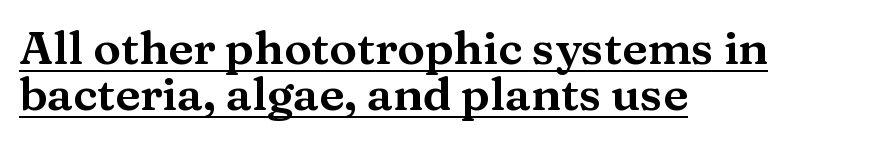
The image shows 46 px wide serif type, upright; set left-aligned, tight line spacing (1.0x), normal letter spacing, underlined; medium stroke contrast and a medium x-height.
